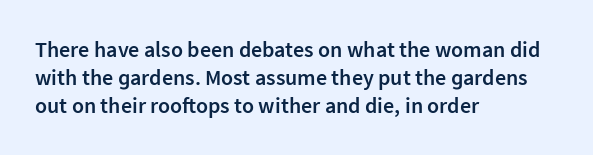
Quick note: underline off. Left-aligned paragraph, ragged on the right. Nope, not italic — everything's standing straight. The line texture is even and compact thanks to regular tracking. Successive baselines arrive at the customary interval. Firm but not heavy-handed strokes: this text is semibold.
